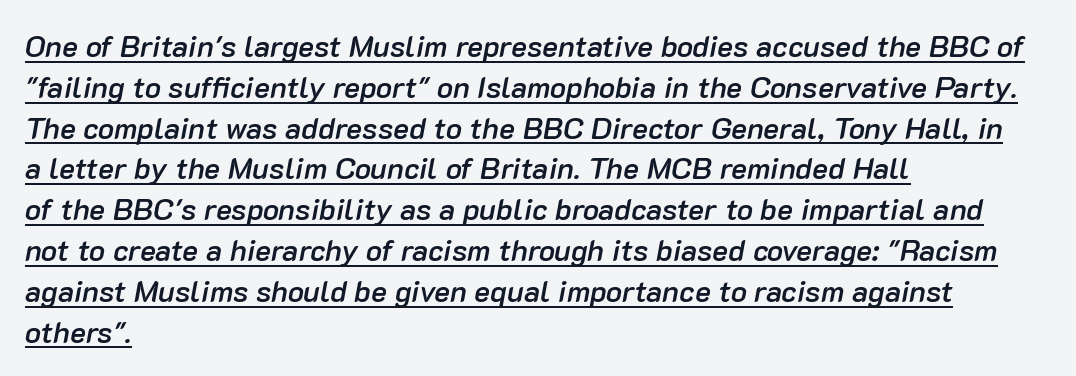
{"italic": "yes", "lean": "right", "slant_degrees": 10, "bold": "semi", "weight": "semibold", "width": "normal", "stroke_contrast": "low", "x_height": "medium", "monospaced": "no", "underline": "yes", "align": "left", "line_spacing": "normal", "line_spacing_ratio": 1.36, "letter_spacing": "normal", "letter_spacing_em": 0.0, "glyph_px": 30}
